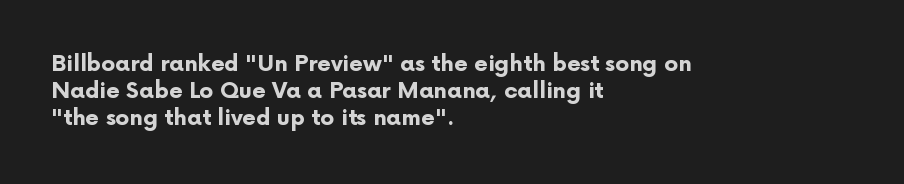
The setting favours the left margin, as ordinary paragraphs usually do. The strip under each line holds only bare page. Every letter is thick-stroked: bold, no question. In terms of posture, this sample is upright. Is the letter spacing exaggerated? No — it looks like the ordinary default.
